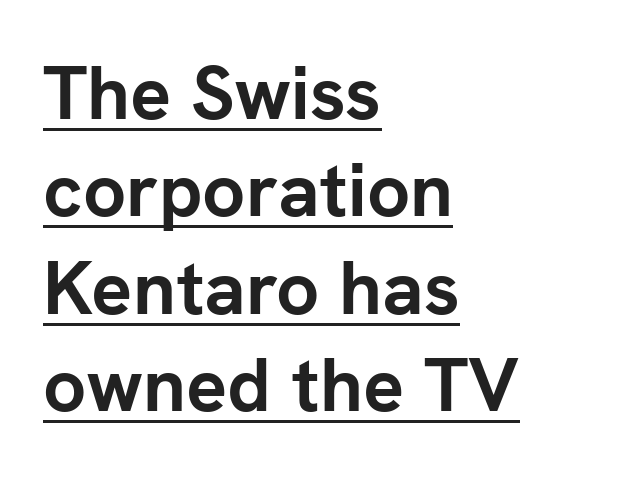
You can tell it's not italic because the verticals are truly vertical. This sample is left-justified, so line endings fall wherever the words run out. Is there an underline? Yes — a line sits under the letters. Students, note that the glyphs here touch the page at normal intervals. Serifs: no, the terminals of the letterforms are clean.
